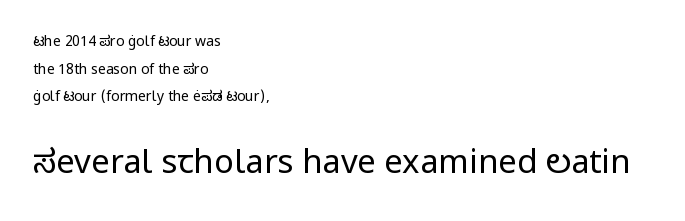
The image shows 33 px regular-weight sans-serif type, upright; set left-aligned, loose line spacing (1.97x), normal letter spacing, not underlined; the second (bottom) block is 2.36x larger; low stroke contrast and a medium x-height.
